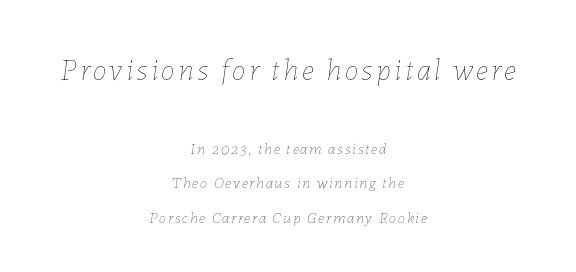
Q: Is the text bold? A: No.
Q: Is the text italic (slanted)? A: Yes, it leans right by about 7 degrees.
Q: Is the text underlined? A: No.
Q: How is the paragraph aligned? A: Centered.
Q: Is the spacing between lines tight, normal or loose? A: Loose.
Q: Which block of text is set in a larger size, the first (top) or the second (bottom)? A: The first (top) one.
Q: Width (condensed, normal, or wide)? A: Normal.
Q: Stroke contrast? A: Low.
Q: x-height? A: Medium.
Q: Monospaced? A: No.
